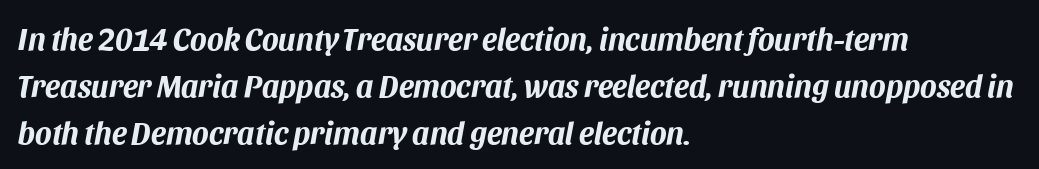
Q: Is the text bold? A: Yes.
Q: Is the text italic (slanted)? A: Yes, it leans right by about 11 degrees.
Q: Is the text underlined? A: No.
Q: How is the paragraph aligned? A: Left-aligned.
Q: Is the spacing between letters normal or unusually wide? A: Normal.
Q: Is the spacing between lines tight, normal or loose? A: Normal.
Q: Width (condensed, normal, or wide)? A: Normal.
Q: Stroke contrast? A: Medium.
Q: x-height? A: Large.
Q: Monospaced? A: No.
